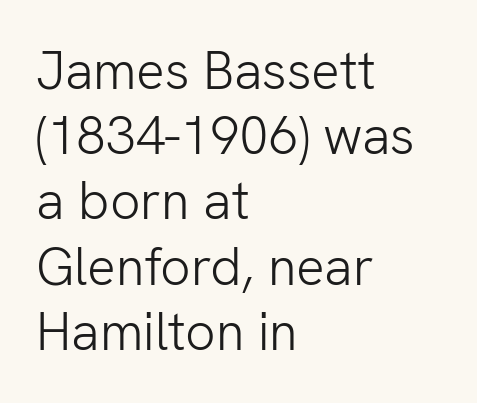
Q: Is the text bold? A: No.
Q: Is the text italic (slanted)? A: No, it is upright.
Q: Is the typeface a serif or a sans-serif typeface? A: Sans-serif.
Q: Is the text underlined? A: No.
Q: How is the paragraph aligned? A: Left-aligned.
Q: Is the spacing between letters normal or unusually wide? A: Normal.
Q: Width (condensed, normal, or wide)? A: Normal.
Q: Stroke contrast? A: Low.
Q: x-height? A: Medium.
Q: Monospaced? A: No.
